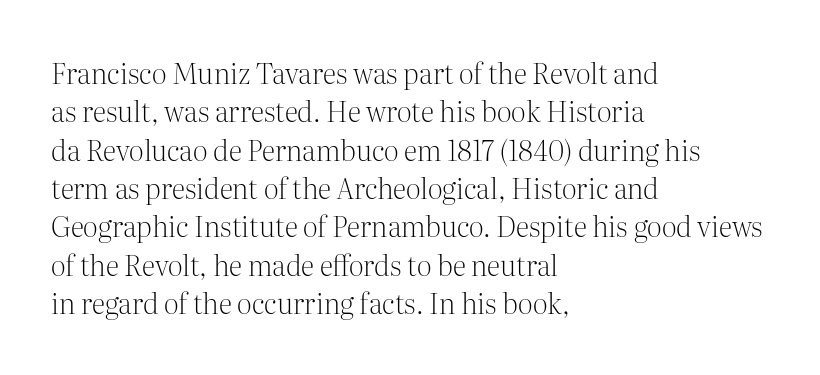
The image shows 28 px light serif type, upright; set left-aligned, normal line spacing (1.37x), normal letter spacing, not underlined; medium stroke contrast and a medium x-height.
